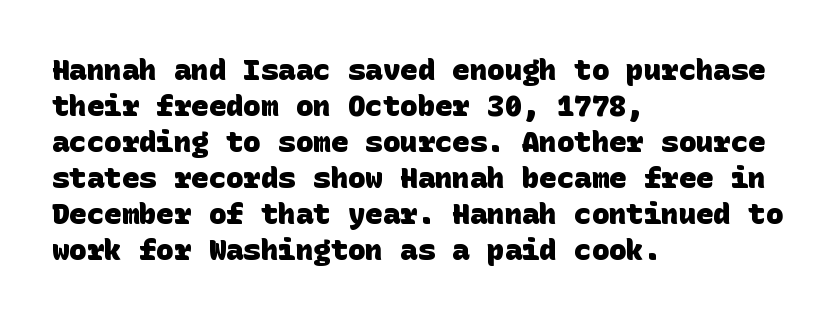
The image shows 29 px heavy sans-serif type; set left-aligned, line spacing 1.24x, normal letter spacing, not underlined; low stroke contrast and a large x-height.
